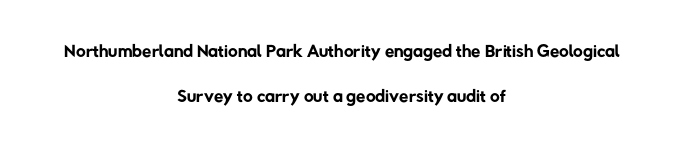
The image shows 27 px text type; set centered, normal line spacing (1.66x), normal letter spacing, not underlined.
